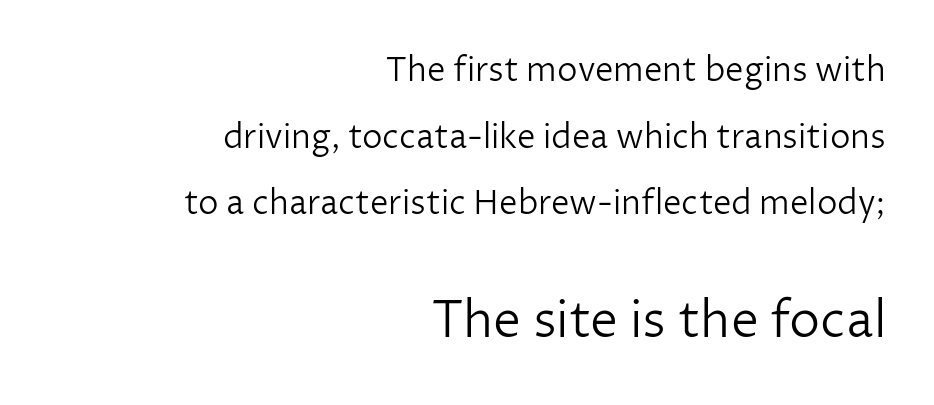
{"serif": "no", "italic": "no", "bold": "no", "weight": "light", "width": "normal", "stroke_contrast": "low", "x_height": "medium", "monospaced": "no", "underline": "no", "align": "right", "line_spacing": "loose", "line_spacing_ratio": 2.02, "letter_spacing": "normal", "letter_spacing_em": 0.0, "larger_block": "second", "size_ratio": 1.52, "glyph_px": 50}
